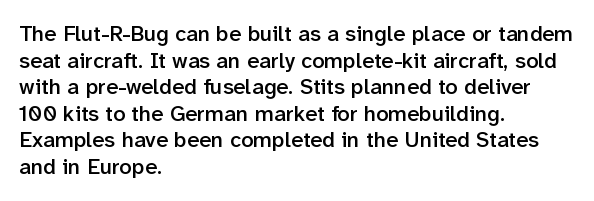
The image shows 22 px text type, upright; set left-aligned, line spacing 1.21x, normal letter spacing, not underlined.
